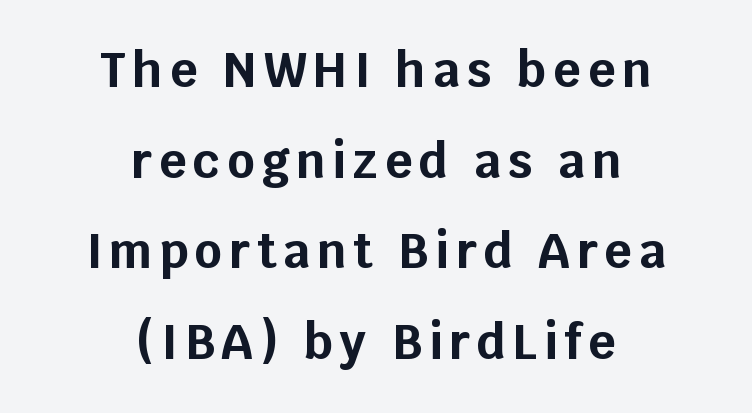
The image shows 48 px bold sans-serif type, upright; set centered, line spacing 1.89x, not underlined; low stroke contrast and a large x-height.
